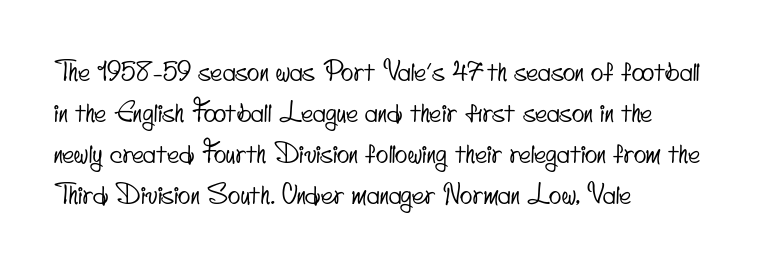
{"underline": "no", "align": "left", "line_spacing": "normal", "line_spacing_ratio": 1.58, "letter_spacing": "normal", "letter_spacing_em": 0.0, "glyph_px": 26}
